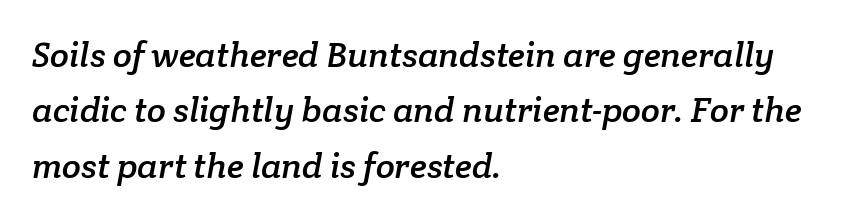
The image shows 35 px serif type; set left-aligned, normal line spacing (1.58x), normal letter spacing, not underlined; low stroke contrast and a medium x-height.
